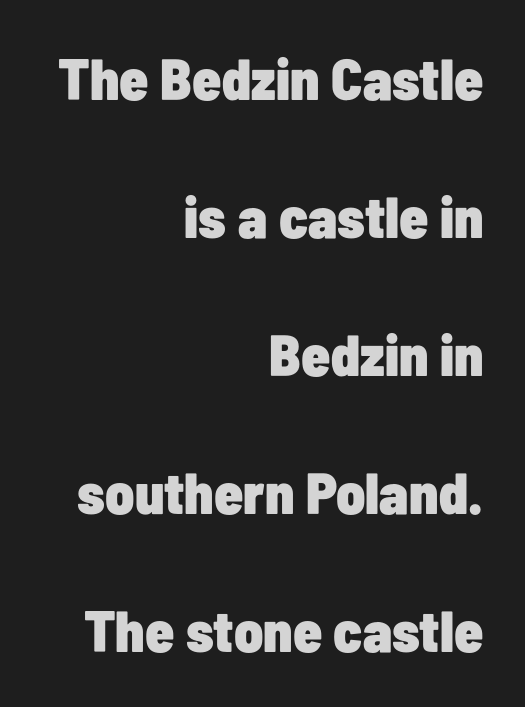
{"serif": "no", "italic": "no", "bold": "yes", "weight": "heavy", "width": "condensed", "stroke_contrast": "low", "x_height": "medium", "monospaced": "no", "underline": "no", "align": "right", "line_spacing": "loose", "line_spacing_ratio": 2.38, "letter_spacing": "normal", "letter_spacing_em": 0.0, "glyph_px": 58}
